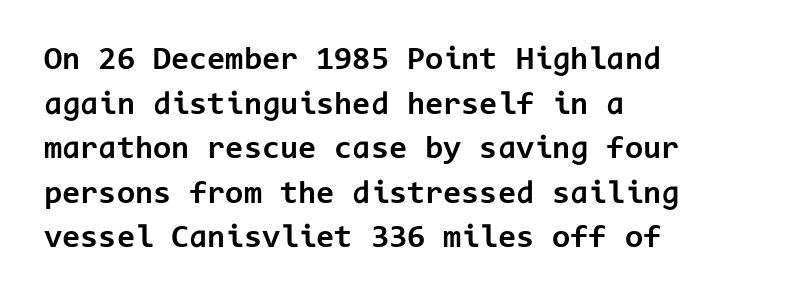
Posture: straight, roman, zero tilt. These lines are rendered in a fixed-pitch font. Between one letter and the next there's only the usual sliver of space. You'd pick this weight for a headline — it's a proper bold. Layout note: lines flush left.
